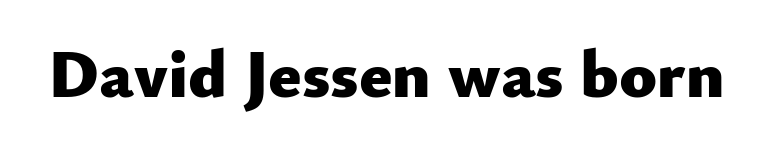
What weight is shown? A full bold with thick strokes. The specimen omits any rule beneath the text block's lines. The face used here is proportionally spaced, like ordinary book or web type. Does extra space separate the letters? No, they use regular spacing.
